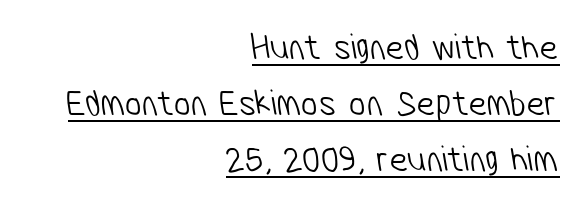
The image shows 37 px light, condensed sans-serif type; set right-aligned, normal line spacing (1.52x), normal letter spacing, underlined; low stroke contrast and a medium x-height.
